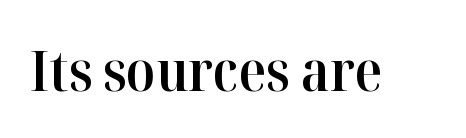
Q: Is the text bold? A: Semi-bold.
Q: Is the text italic (slanted)? A: No, it is upright.
Q: Is the typeface a serif or a sans-serif typeface? A: Serif.
Q: Is the text underlined? A: No.
Q: Is the spacing between letters normal or unusually wide? A: Normal.
Q: Width (condensed, normal, or wide)? A: Normal.
Q: Stroke contrast? A: High.
Q: x-height? A: Medium.
Q: Monospaced? A: No.
